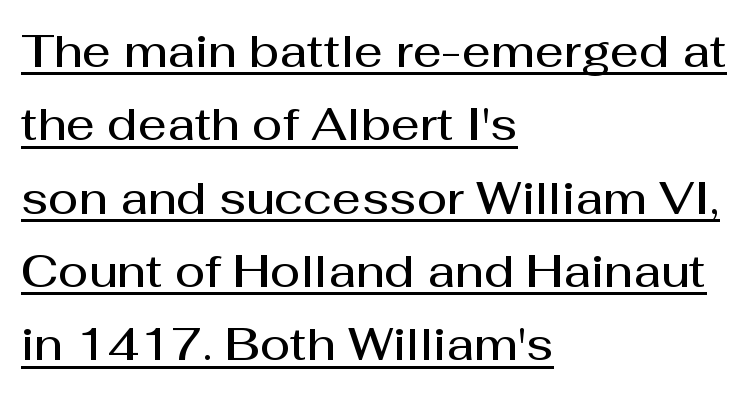
The gaps between neighbouring characters are ordinary and unremarkable. Does the lettering tilt? It doesn't — this is upright. Varying glyph widths throughout — classic text-font behaviour. Baseline-to-baseline distance is the conventional proportion of letter height. The rag falls on the right side of this text block. Descenders here cross a horizontal rule under the line.
